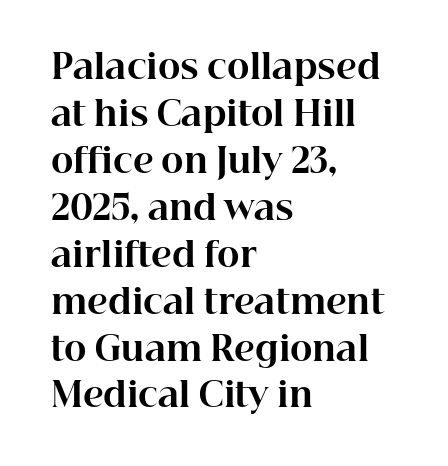
Q: Is the text bold? A: Yes.
Q: Is the text italic (slanted)? A: No, it is upright.
Q: Is the typeface a serif or a sans-serif typeface? A: Serif.
Q: Is the text underlined? A: No.
Q: How is the paragraph aligned? A: Left-aligned.
Q: Is the spacing between letters normal or unusually wide? A: Normal.
Q: Is the spacing between lines tight, normal or loose? A: Normal.
Q: Width (condensed, normal, or wide)? A: Normal.
Q: Stroke contrast? A: High.
Q: x-height? A: Medium.
Q: Monospaced? A: No.
